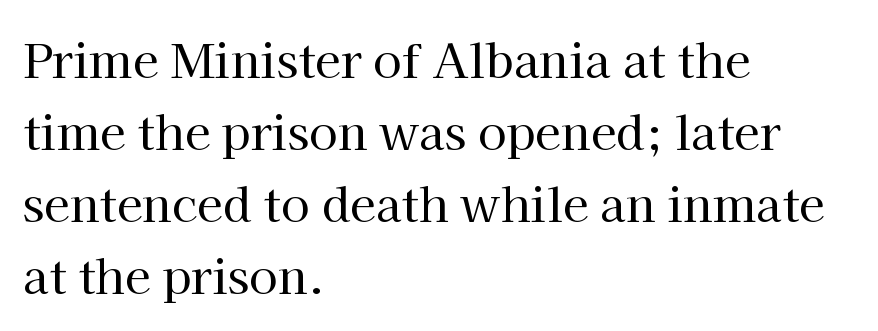
{"serif": "yes", "italic": "no", "bold": "no", "weight": "regular", "width": "normal", "stroke_contrast": "high", "x_height": "medium", "monospaced": "no", "underline": "no", "align": "left", "line_spacing": "normal", "line_spacing_ratio": 1.53, "letter_spacing": "normal", "letter_spacing_em": 0.0, "glyph_px": 47}
